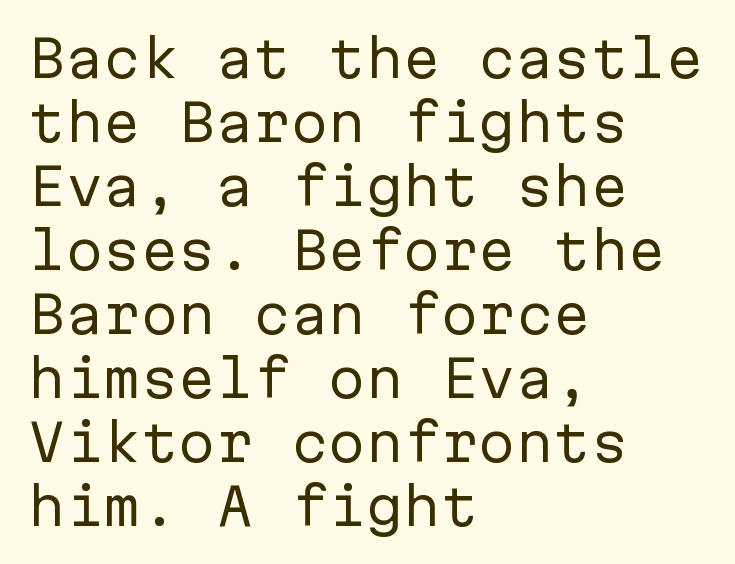
The image shows 50 px regular-weight sans-serif type, upright, monospaced; set left-aligned, normal line spacing (1.28x), normal letter spacing, not underlined; low stroke contrast and a medium x-height.
